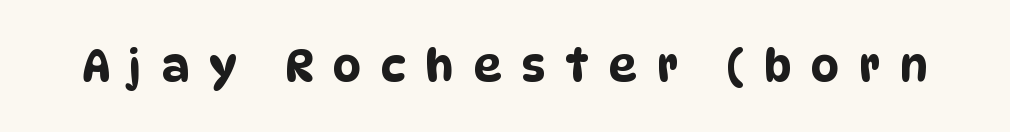
{"serif": "no", "width": "condensed", "stroke_contrast": "low", "x_height": "large", "monospaced": "no", "underline": "no", "letter_spacing": "wide", "letter_spacing_em": 0.45, "glyph_px": 44}
